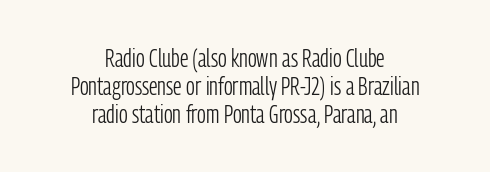
The image shows 25 px text type, upright; set centered, tight line spacing (1.13x), normal letter spacing, not underlined.
